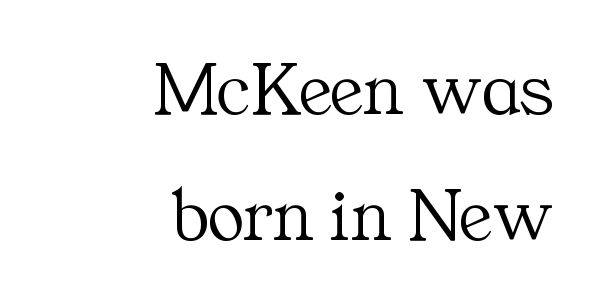
Nothing heavy about these letters — not bold at all. Each letter's strokes conclude with small projecting serifs. Interline gaps are of average width in this sample. Just letters on the line, the space beneath them empty.
